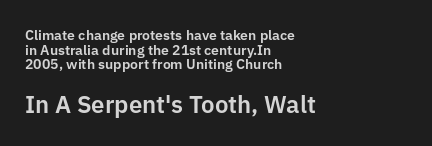
The horizontal fit of the characters is conventional and even. Plain, unruled lines of type. Rows of type sit shoulder to shoulder in the vertical direction. Visually the block forms a straight wall on the left and a jagged coastline on the right. Size contrast runs from small at the top to large at the bottom. Does the lettering tilt? It doesn't — this is upright.
